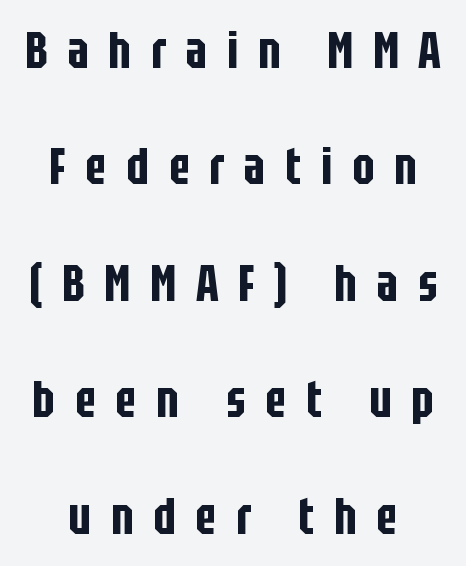
Q: Is the text italic (slanted)? A: No, it is upright.
Q: Is the typeface a serif or a sans-serif typeface? A: Sans-serif.
Q: Is the text underlined? A: No.
Q: How is the paragraph aligned? A: Centered.
Q: Is the spacing between letters normal or unusually wide? A: Unusually wide.
Q: Is the spacing between lines tight, normal or loose? A: Loose.
Q: Width (condensed, normal, or wide)? A: Condensed.
Q: Stroke contrast? A: Low.
Q: x-height? A: Large.
Q: Monospaced? A: No.
